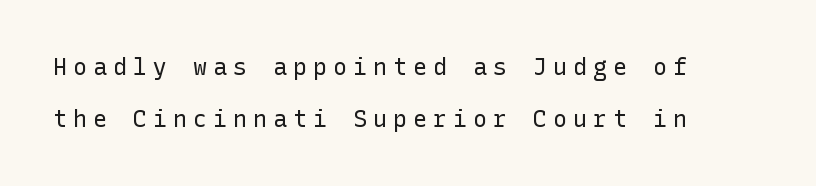
Q: Is the text bold? A: No.
Q: Is the text italic (slanted)? A: No, it is upright.
Q: Is the text underlined? A: No.
Q: How is the paragraph aligned? A: Left-aligned.
Q: Is the spacing between letters normal or unusually wide? A: Unusually wide.
Q: Is the spacing between lines tight, normal or loose? A: Loose.
